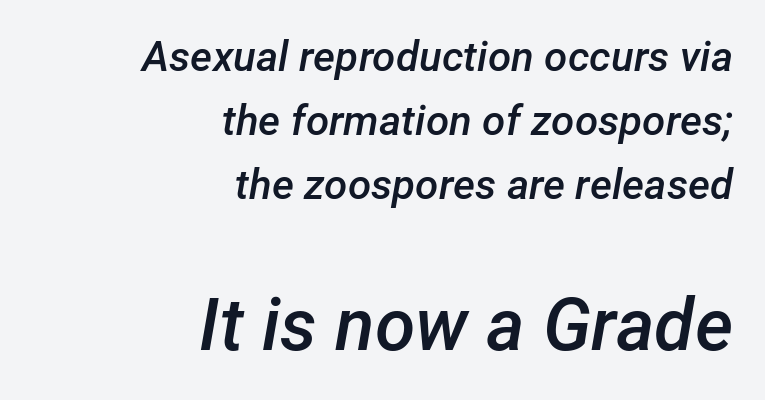
{"italic": "yes", "lean": "right", "slant_degrees": 12, "bold": "semi", "weight": "semibold", "width": "normal", "stroke_contrast": "low", "x_height": "medium", "monospaced": "no", "underline": "no", "align": "right", "line_spacing": "normal", "line_spacing_ratio": 1.52, "letter_spacing": "normal", "letter_spacing_em": 0.0, "larger_block": "second", "size_ratio": 1.74, "glyph_px": 73}
